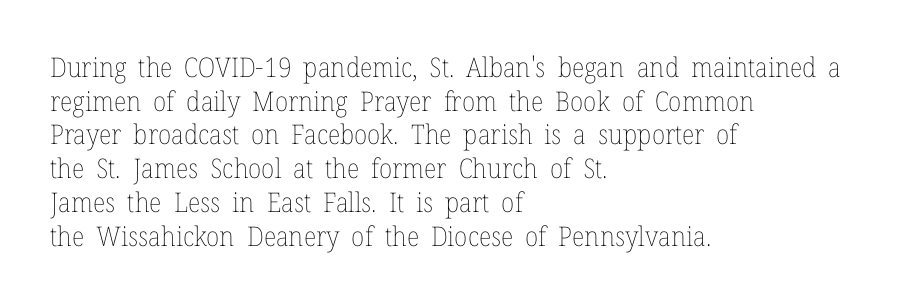
The image shows 27 px text type, upright; set left-aligned, normal line spacing (1.25x), normal letter spacing, not underlined.
